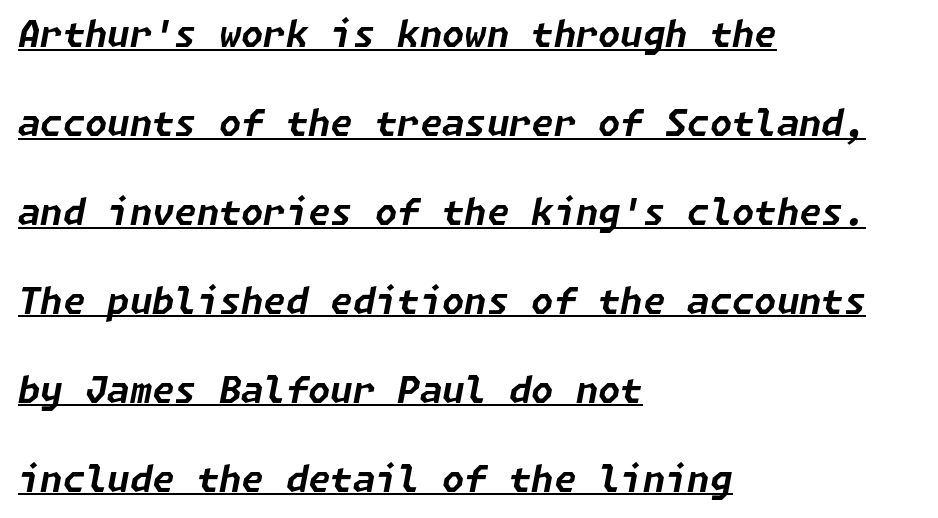
The image shows 36 px bold type, italic (leaning right); set left-aligned, loose line spacing (2.47x), normal letter spacing, underlined; low stroke contrast and a medium x-height.
